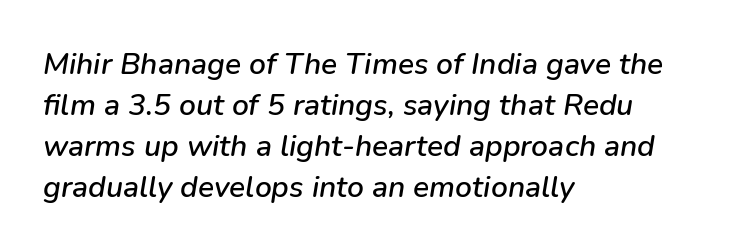
Q: Is the text italic (slanted)? A: Yes, it leans right by about 9 degrees.
Q: Is the text underlined? A: No.
Q: How is the paragraph aligned? A: Left-aligned.
Q: Is the spacing between letters normal or unusually wide? A: Normal.
Q: Is the spacing between lines tight, normal or loose? A: Normal.
Q: Width (condensed, normal, or wide)? A: Normal.
Q: Stroke contrast? A: Low.
Q: x-height? A: Medium.
Q: Monospaced? A: No.
